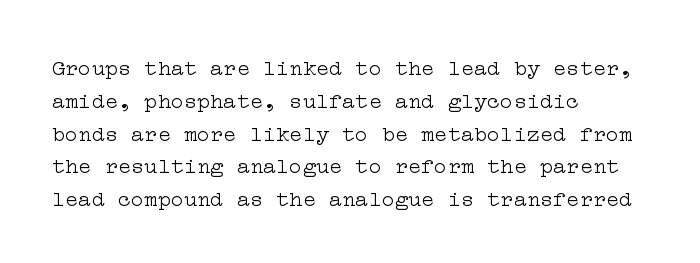
{"italic": "no", "bold": "no", "underline": "no", "align": "left", "line_spacing": "normal", "line_spacing_ratio": 1.49, "letter_spacing": "normal", "letter_spacing_em": 0.0, "glyph_px": 22}
